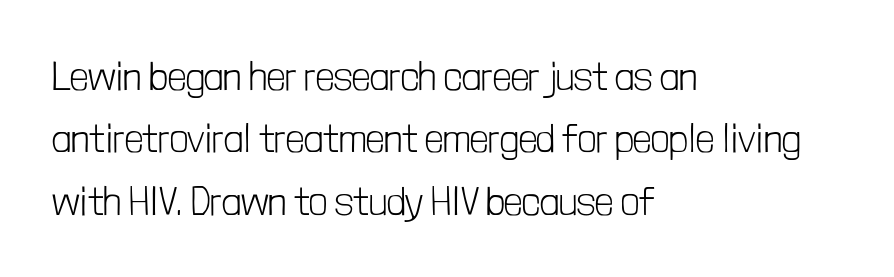
Q: Is the text bold? A: No.
Q: Is the text italic (slanted)? A: No, it is upright.
Q: Is the typeface a serif or a sans-serif typeface? A: Sans-serif.
Q: Is the text underlined? A: No.
Q: How is the paragraph aligned? A: Left-aligned.
Q: Is the spacing between letters normal or unusually wide? A: Normal.
Q: Is the spacing between lines tight, normal or loose? A: Normal.
Q: Width (condensed, normal, or wide)? A: Condensed.
Q: Stroke contrast? A: Low.
Q: x-height? A: Medium.
Q: Monospaced? A: No.
